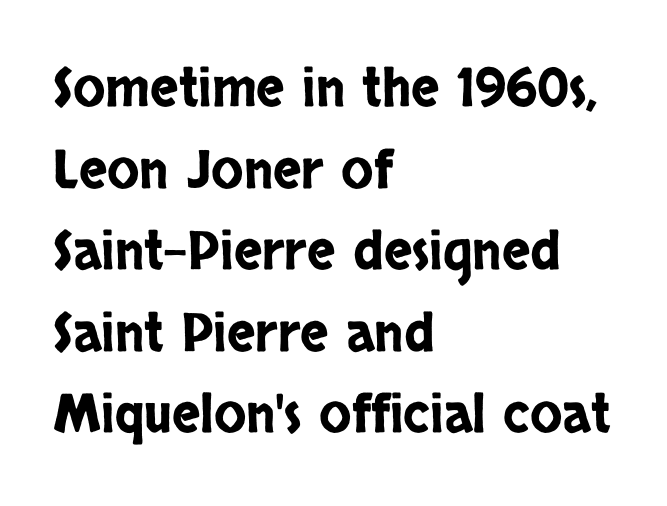
Q: Is the text italic (slanted)? A: No, it is upright.
Q: Is the typeface a serif or a sans-serif typeface? A: Sans-serif.
Q: Is the text underlined? A: No.
Q: How is the paragraph aligned? A: Left-aligned.
Q: Is the spacing between letters normal or unusually wide? A: Normal.
Q: Is the spacing between lines tight, normal or loose? A: Normal.
Q: Width (condensed, normal, or wide)? A: Condensed.
Q: Stroke contrast? A: Low.
Q: x-height? A: Large.
Q: Monospaced? A: No.
